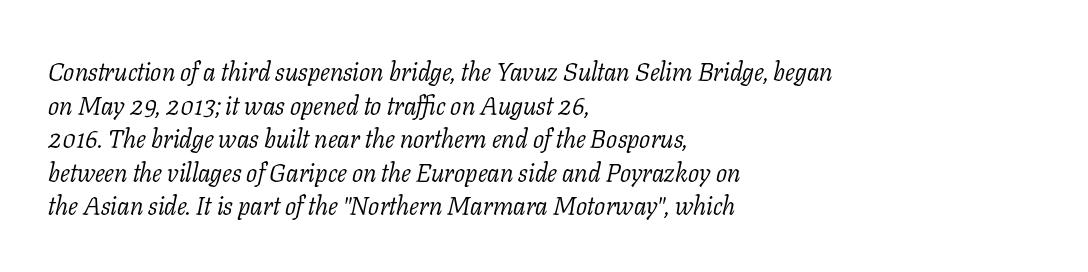
{"italic": "yes", "lean": "right", "slant_degrees": 11, "bold": "no", "underline": "no", "align": "left", "line_spacing": "normal", "line_spacing_ratio": 1.29, "letter_spacing": "normal", "letter_spacing_em": 0.0, "glyph_px": 26}
